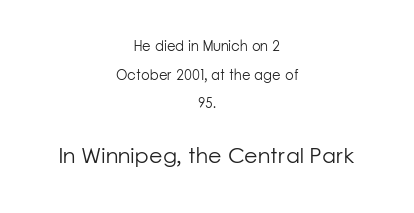
Q: Is the text bold? A: No.
Q: Is the text italic (slanted)? A: No, it is upright.
Q: Is the text underlined? A: No.
Q: How is the paragraph aligned? A: Centered.
Q: Is the spacing between letters normal or unusually wide? A: Normal.
Q: Is the spacing between lines tight, normal or loose? A: Loose.
Q: Which block of text is set in a larger size, the first (top) or the second (bottom)? A: The second (bottom) one.
